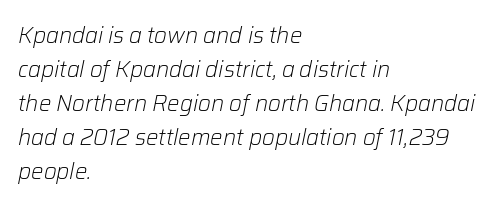
Tall strokes in this sample are angled rather than plumb. Typeset ragged right — the left edge is the straight one. Words appear dense and cohesive because spacing is normal. The font sits on the lighter half of the weight spectrum, regular included. The words here are not underlined.
